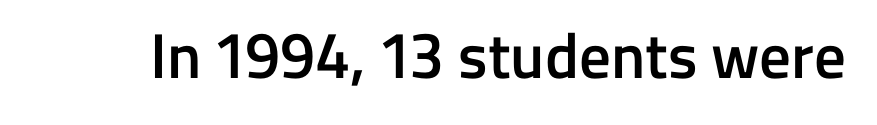
The image shows 63 px semibold sans-serif type, upright; set normal letter spacing, not underlined; low stroke contrast and a medium x-height.
